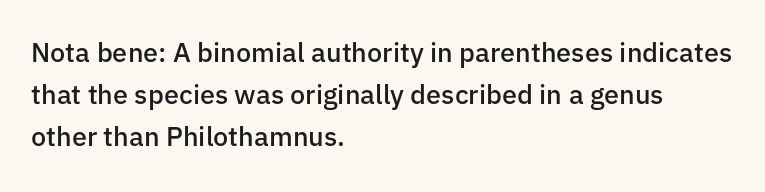
The image shows 27 px text type, upright; set left-aligned, normal line spacing (1.55x), normal letter spacing, not underlined.
